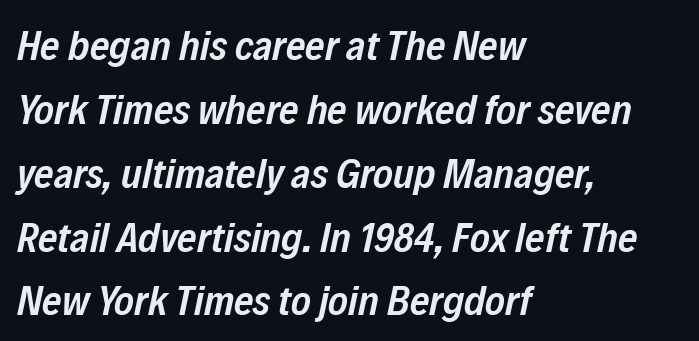
{"italic": "yes", "lean": "right", "slant_degrees": 12, "bold": "semi", "weight": "semibold", "width": "condensed", "stroke_contrast": "low", "x_height": "medium", "monospaced": "no", "underline": "no", "align": "left", "line_spacing": "normal", "line_spacing_ratio": 1.52, "letter_spacing": "normal", "letter_spacing_em": 0.0, "glyph_px": 42}
